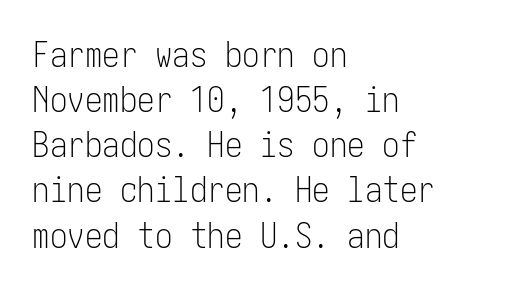
Q: Is the text bold? A: No.
Q: Is the text italic (slanted)? A: No, it is upright.
Q: Is the typeface a serif or a sans-serif typeface? A: Sans-serif.
Q: Is the text underlined? A: No.
Q: How is the paragraph aligned? A: Left-aligned.
Q: Is the spacing between letters normal or unusually wide? A: Normal.
Q: Is the spacing between lines tight, normal or loose? A: Normal.
Q: Width (condensed, normal, or wide)? A: Condensed.
Q: Stroke contrast? A: Low.
Q: x-height? A: Medium.
